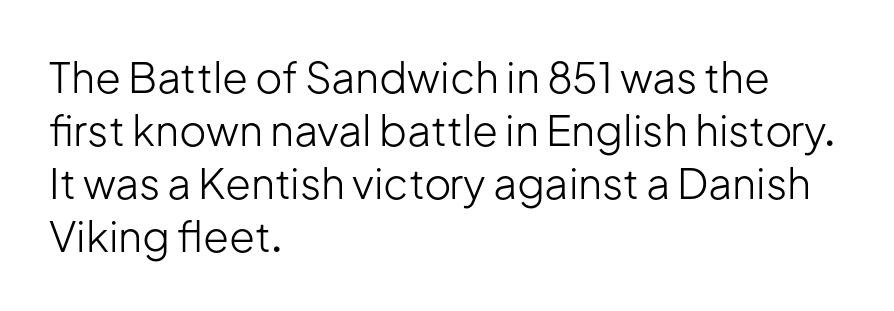
The image shows 42 px light sans-serif type, upright; set left-aligned, normal line spacing (1.26x), normal letter spacing, not underlined; low stroke contrast and a medium x-height.
